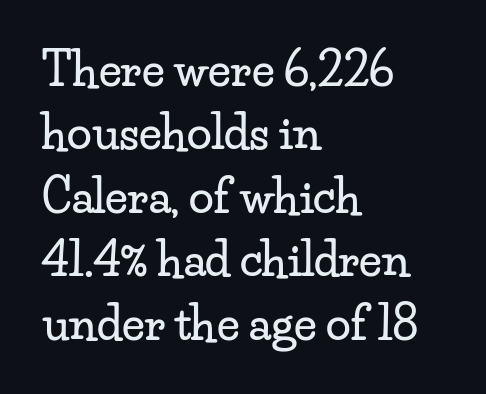
Underline: absent. Unlike a clean sans, this face finishes its strokes with serifs. Quick note: interline space is typical. Words appear dense and cohesive because spacing is normal.
